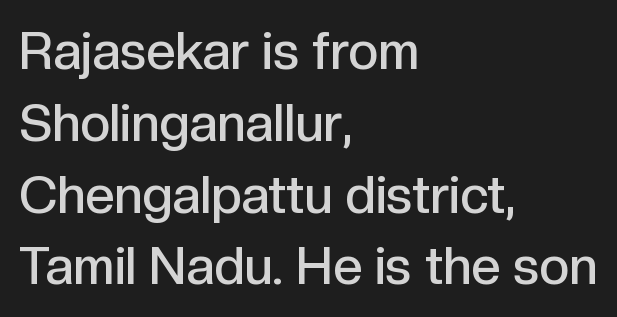
The image shows 52 px semibold sans-serif type, upright; set left-aligned, normal line spacing (1.38x), normal letter spacing, not underlined; a medium x-height.
